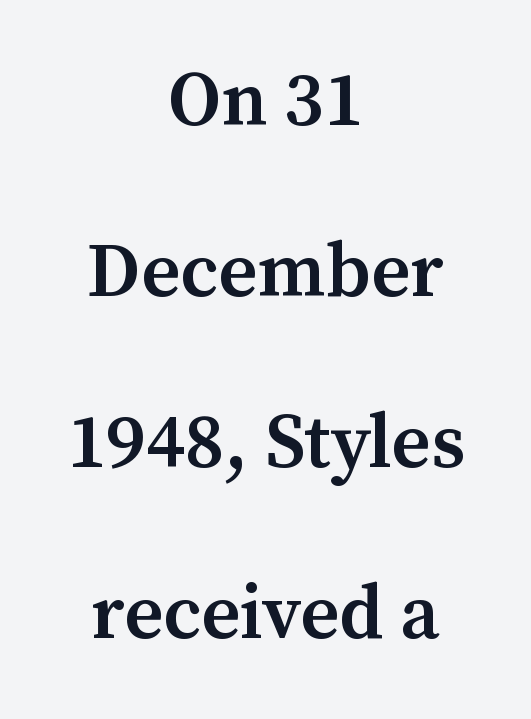
{"serif": "yes", "italic": "no", "bold": "semi", "weight": "semibold", "width": "normal", "stroke_contrast": "medium", "x_height": "medium", "monospaced": "no", "underline": "no", "align": "center", "line_spacing": "loose", "line_spacing_ratio": 2.25, "letter_spacing": "normal", "letter_spacing_em": 0.0, "glyph_px": 76}
